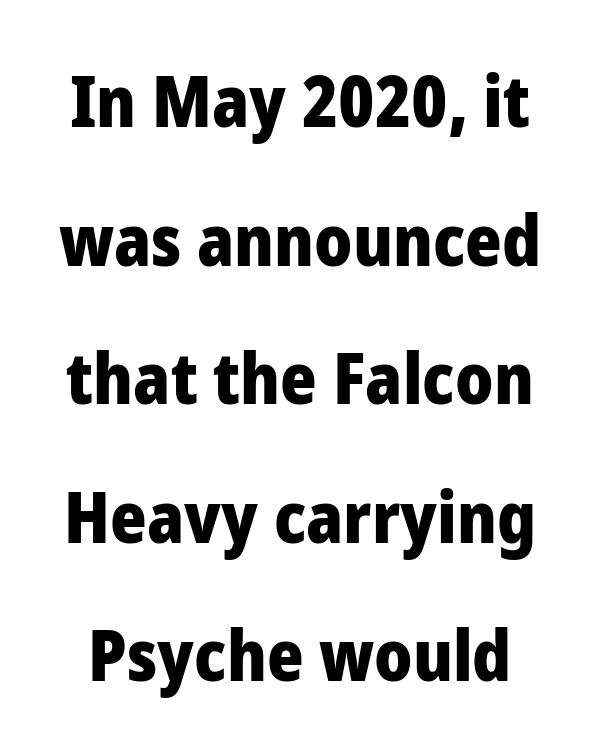
Does the type have serifs? No, each stem ends abruptly. Descender tails drop into unmarked territory. The font is running at its bold setting. No extra tracking has been applied to these lines. Think of a printed novel: that variable character pitch is what you see here.
